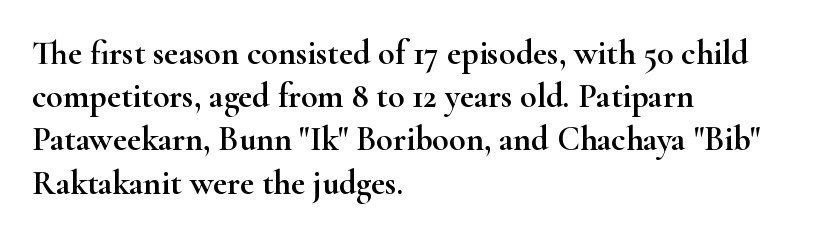
The image shows 34 px wide serif type, upright; set left-aligned, normal line spacing (1.27x), normal letter spacing, not underlined; high stroke contrast and a small x-height.
